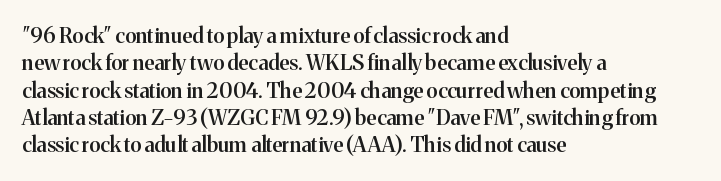
The image shows 21 px text type, upright; set left-aligned, normal line spacing (1.3x), normal letter spacing, not underlined.
